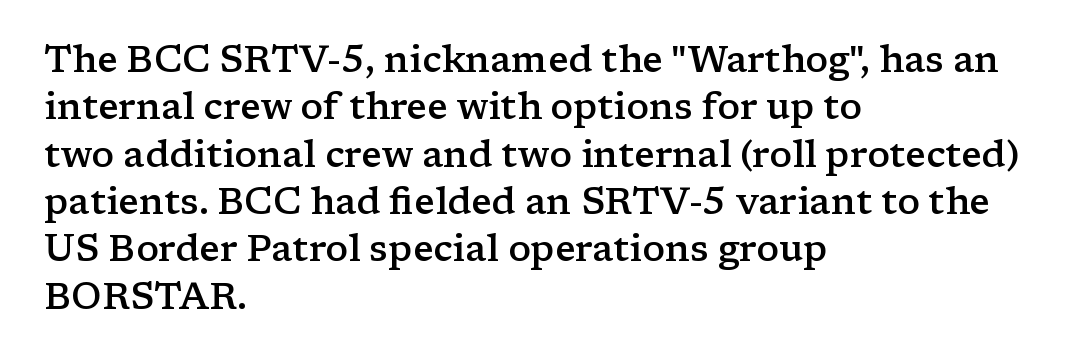
The image shows 37 px semibold, wide serif type, upright; set left-aligned, normal line spacing (1.28x), normal letter spacing, not underlined; low stroke contrast and a medium x-height.
